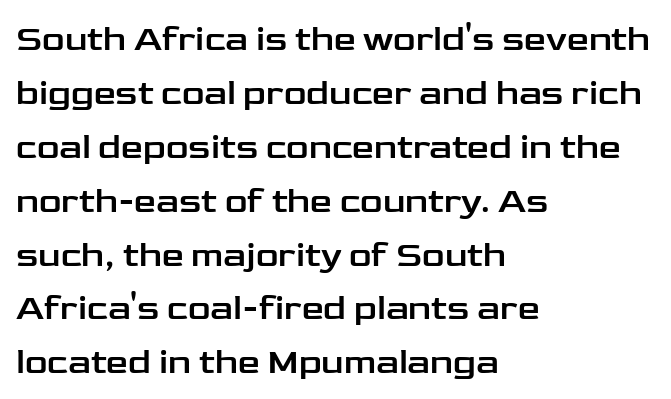
The image shows 35 px wide sans-serif type, upright; set left-aligned, normal line spacing (1.54x), normal letter spacing, not underlined; low stroke contrast and a medium x-height.
